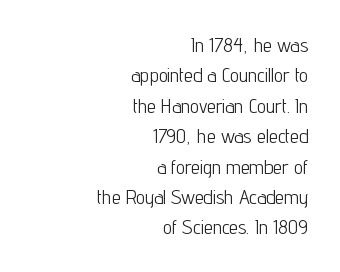
The image shows 20 px text type, upright; set right-aligned, normal line spacing (1.52x), normal letter spacing, not underlined.
